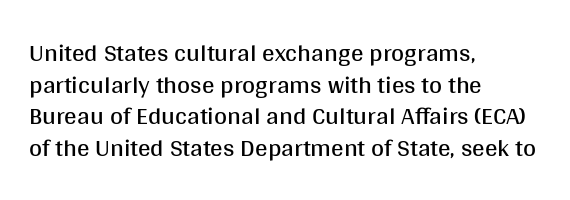
The characters are drawn with everyday or finer stroke widths. The string is rendered with underlining switched off. Leading matches the norm, producing a regular column. This sample uses plain, unmodified letter spacing.
